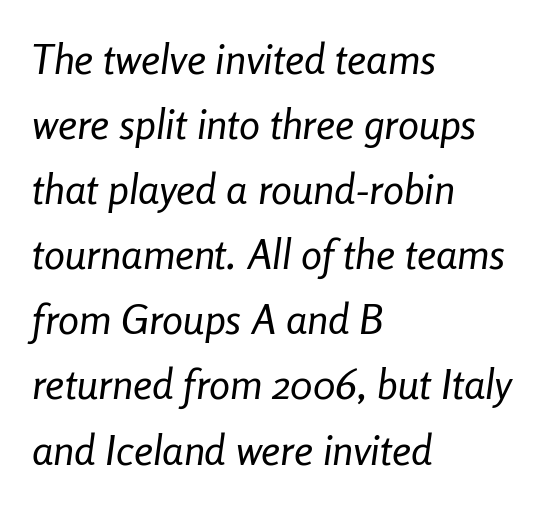
Q: Is the text bold? A: No.
Q: Is the text italic (slanted)? A: Yes, it leans right by about 8 degrees.
Q: Is the text underlined? A: No.
Q: How is the paragraph aligned? A: Left-aligned.
Q: Is the spacing between letters normal or unusually wide? A: Normal.
Q: Is the spacing between lines tight, normal or loose? A: Normal.
Q: Width (condensed, normal, or wide)? A: Condensed.
Q: Stroke contrast? A: Low.
Q: x-height? A: Medium.
Q: Monospaced? A: No.
